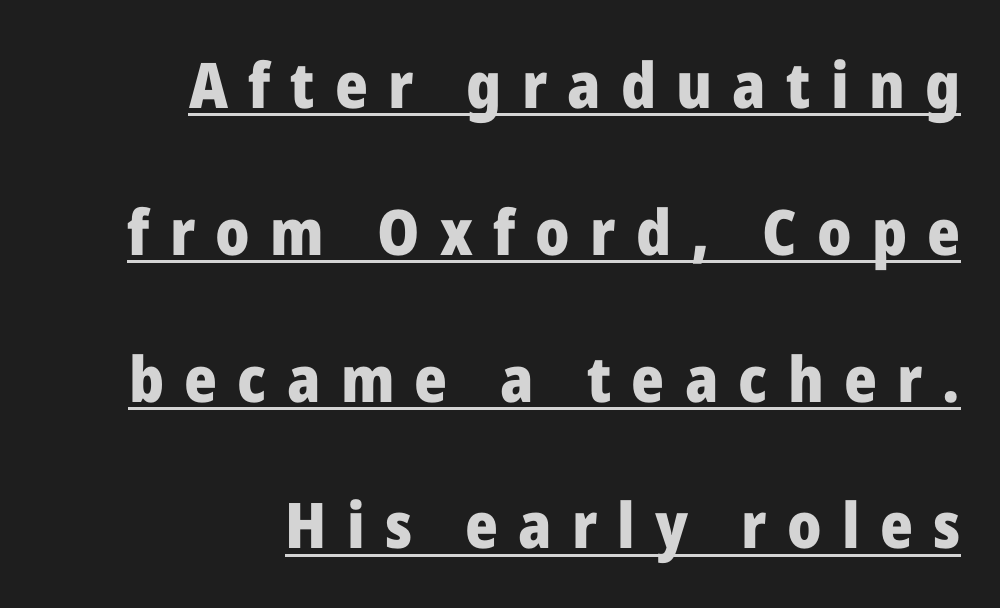
Q: Is the text bold? A: Yes.
Q: Is the text italic (slanted)? A: No, it is upright.
Q: Is the typeface a serif or a sans-serif typeface? A: Sans-serif.
Q: Is the text underlined? A: Yes.
Q: How is the paragraph aligned? A: Right-aligned.
Q: Is the spacing between letters normal or unusually wide? A: Unusually wide.
Q: Is the spacing between lines tight, normal or loose? A: Loose.
Q: Width (condensed, normal, or wide)? A: Normal.
Q: Stroke contrast? A: Low.
Q: x-height? A: Medium.
Q: Monospaced? A: No.
